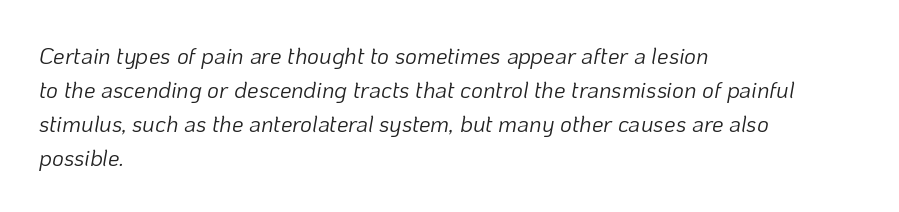
{"italic": "yes", "lean": "right", "slant_degrees": 10, "bold": "no", "underline": "no", "align": "left", "line_spacing": "normal", "line_spacing_ratio": 1.48, "letter_spacing": "normal", "letter_spacing_em": 0.0, "glyph_px": 23}
